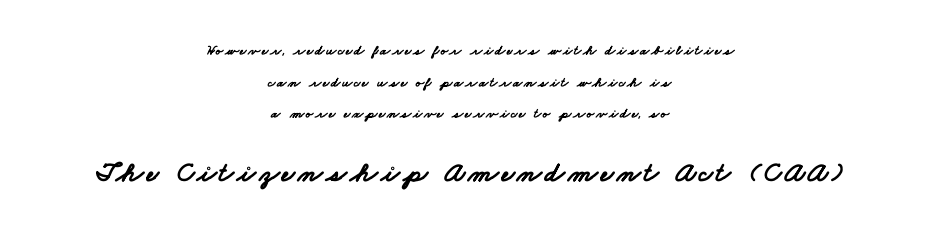
{"serif": "no", "bold": "yes", "weight": "bold", "width": "wide", "stroke_contrast": "low", "x_height": "small", "monospaced": "no", "underline": "no", "align": "center", "line_spacing": "loose", "line_spacing_ratio": 2.26, "larger_block": "second", "size_ratio": 2.0, "glyph_px": 28}
